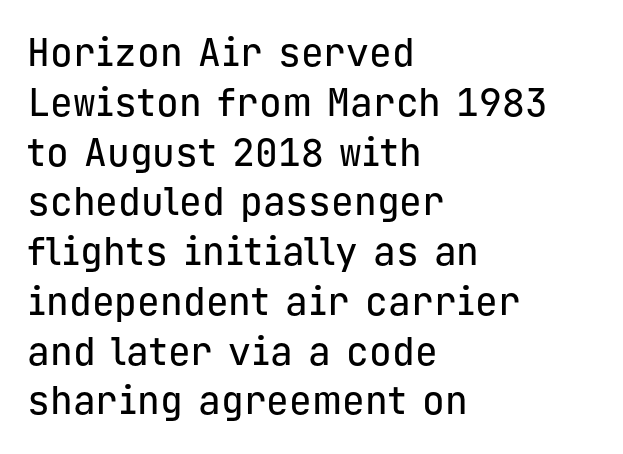
The image shows 38 px sans-serif type, upright, monospaced; set left-aligned, normal line spacing (1.31x), normal letter spacing, not underlined; low stroke contrast and a medium x-height.
